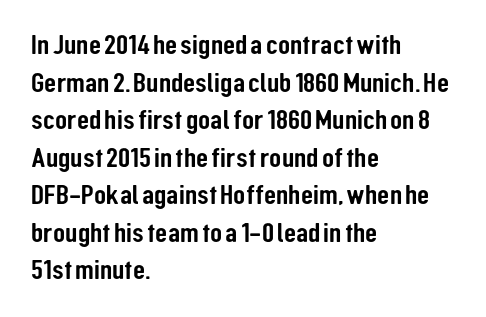
{"serif": "no", "italic": "no", "width": "condensed", "stroke_contrast": "low", "x_height": "medium", "monospaced": "no", "underline": "no", "align": "left", "line_spacing": "normal", "line_spacing_ratio": 1.34, "letter_spacing": "normal", "letter_spacing_em": 0.0, "glyph_px": 28}
